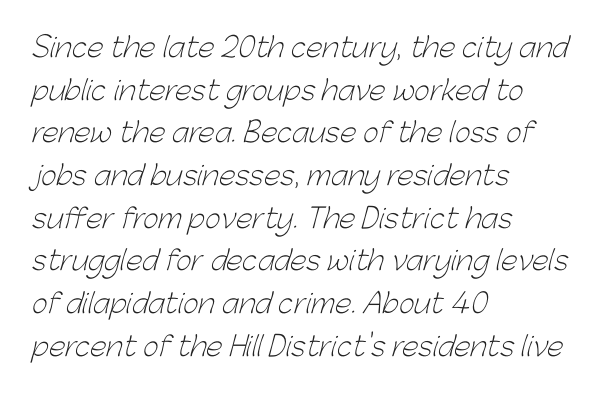
{"bold": "no", "underline": "no", "align": "left", "line_spacing": "normal", "line_spacing_ratio": 1.58, "letter_spacing": "normal", "letter_spacing_em": 0.0, "glyph_px": 27}
